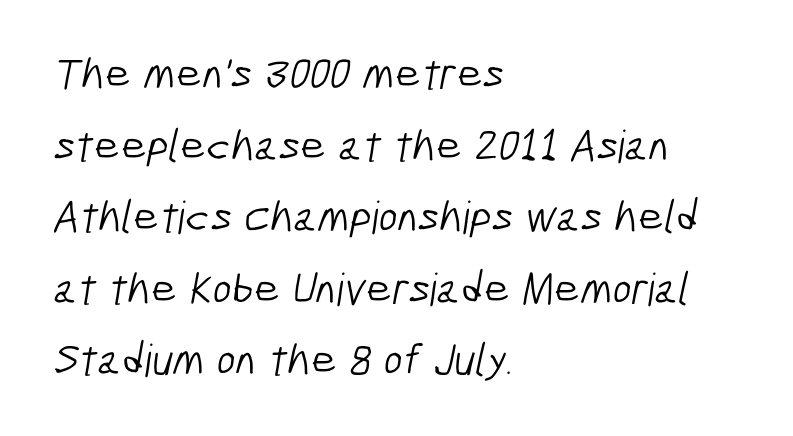
Casual observation: everything's shoved over to the left. Varying glyph widths throughout — classic text-font behaviour. This is not heavy type; no bold has been used. These lines are composed in type without serifs. Tracking value appears to be zero — textbook default spacing. The foot of each line stays bare and open.
